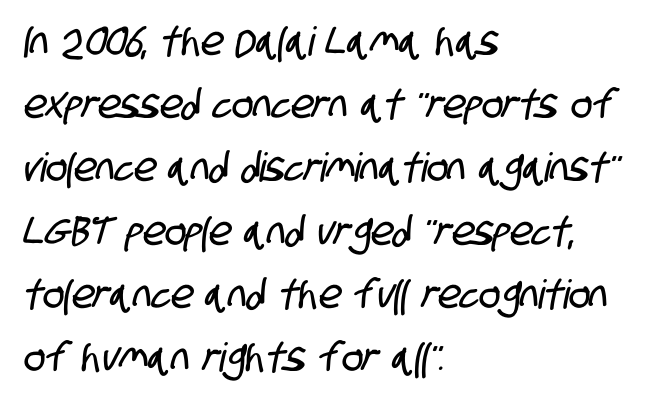
{"serif": "no", "width": "condensed", "stroke_contrast": "low", "x_height": "large", "monospaced": "no", "underline": "no", "align": "left", "line_spacing": "normal", "line_spacing_ratio": 1.58, "letter_spacing": "normal", "letter_spacing_em": 0.0, "glyph_px": 40}
